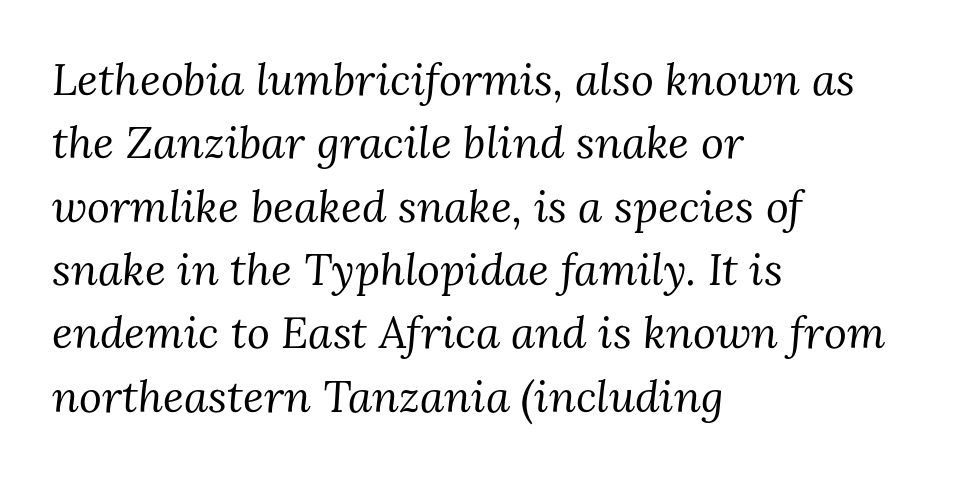
Q: Is the text bold? A: No.
Q: Is the text italic (slanted)? A: Yes, it leans right by about 3 degrees.
Q: Is the typeface a serif or a sans-serif typeface? A: Serif.
Q: Is the text underlined? A: No.
Q: How is the paragraph aligned? A: Left-aligned.
Q: Is the spacing between letters normal or unusually wide? A: Normal.
Q: Is the spacing between lines tight, normal or loose? A: Normal.
Q: Width (condensed, normal, or wide)? A: Normal.
Q: Stroke contrast? A: Medium.
Q: x-height? A: Medium.
Q: Monospaced? A: No.
